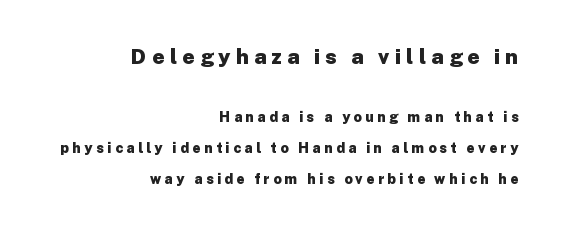
Q: Is the text bold? A: Yes.
Q: Is the text italic (slanted)? A: No, it is upright.
Q: Is the text underlined? A: No.
Q: How is the paragraph aligned? A: Right-aligned.
Q: Is the spacing between letters normal or unusually wide? A: Unusually wide.
Q: Is the spacing between lines tight, normal or loose? A: Loose.
Q: Which block of text is set in a larger size, the first (top) or the second (bottom)? A: The first (top) one.
